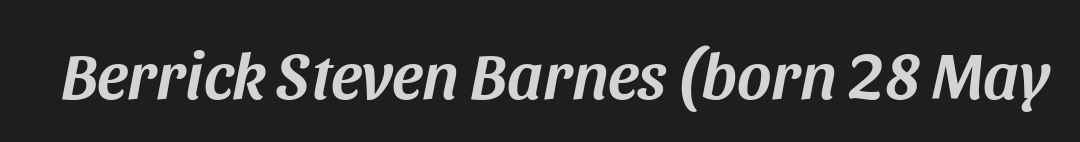
{"italic": "yes", "lean": "right", "slant_degrees": 11, "width": "normal", "stroke_contrast": "medium", "x_height": "large", "monospaced": "no", "underline": "no", "letter_spacing": "normal", "letter_spacing_em": 0.0, "glyph_px": 66}
